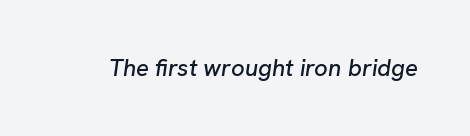
{"italic": "yes", "lean": "right", "slant_degrees": 8, "underline": "no", "letter_spacing": "normal", "letter_spacing_em": 0.0, "glyph_px": 24}
